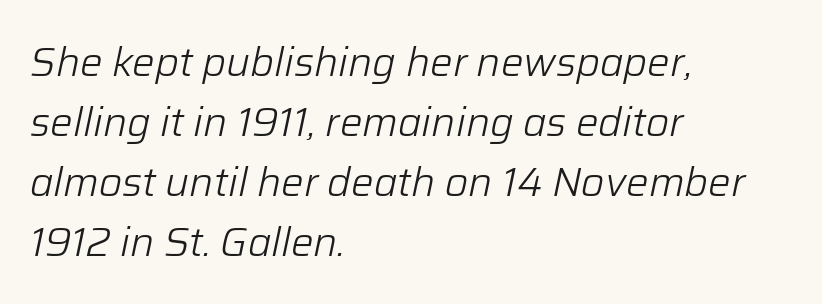
{"italic": "yes", "lean": "right", "slant_degrees": 12, "bold": "no", "weight": "light", "width": "normal", "stroke_contrast": "low", "x_height": "medium", "monospaced": "no", "underline": "no", "align": "left", "line_spacing": "normal", "line_spacing_ratio": 1.5, "letter_spacing": "normal", "letter_spacing_em": 0.0, "glyph_px": 40}
